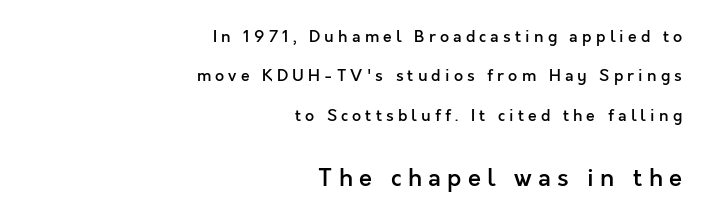
Q: Is the text bold? A: Semi-bold.
Q: Is the text italic (slanted)? A: No, it is upright.
Q: Is the text underlined? A: No.
Q: How is the paragraph aligned? A: Right-aligned.
Q: Is the spacing between letters normal or unusually wide? A: Unusually wide.
Q: Is the spacing between lines tight, normal or loose? A: Loose.
Q: Which block of text is set in a larger size, the first (top) or the second (bottom)? A: The second (bottom) one.
